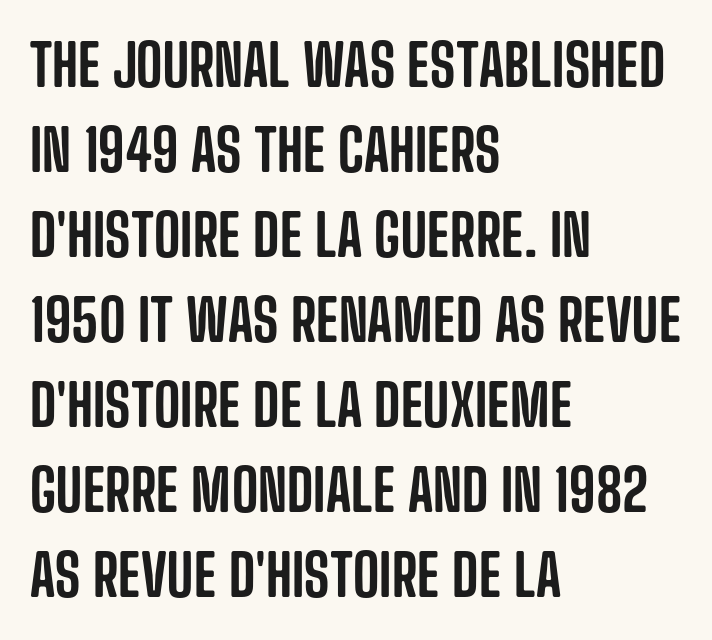
Q: Is the text italic (slanted)? A: No, it is upright.
Q: Is the typeface a serif or a sans-serif typeface? A: Sans-serif.
Q: Is the text underlined? A: No.
Q: How is the paragraph aligned? A: Left-aligned.
Q: Is the spacing between letters normal or unusually wide? A: Normal.
Q: Is the spacing between lines tight, normal or loose? A: Normal.
Q: Width (condensed, normal, or wide)? A: Condensed.
Q: Stroke contrast? A: Low.
Q: x-height? A: Large.
Q: Monospaced? A: No.
